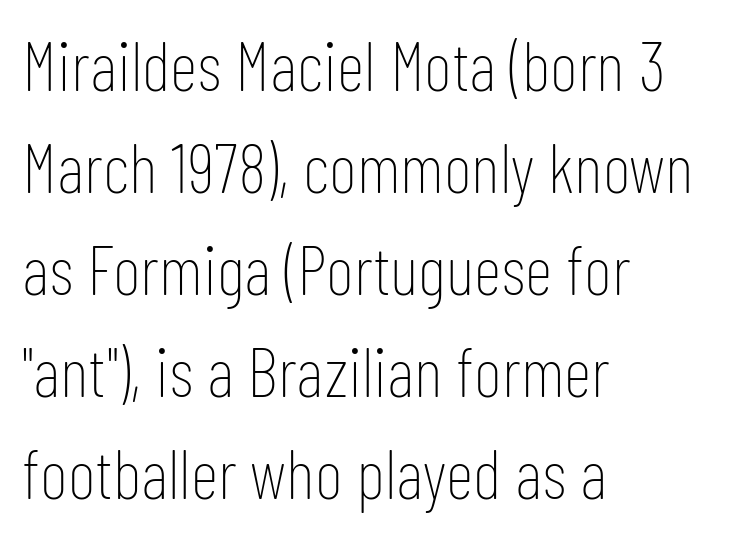
{"serif": "no", "italic": "no", "bold": "no", "weight": "thin", "width": "condensed", "stroke_contrast": "low", "x_height": "medium", "monospaced": "no", "underline": "no", "align": "left", "line_spacing": "normal", "line_spacing_ratio": 1.48, "letter_spacing": "normal", "letter_spacing_em": 0.0, "glyph_px": 69}
